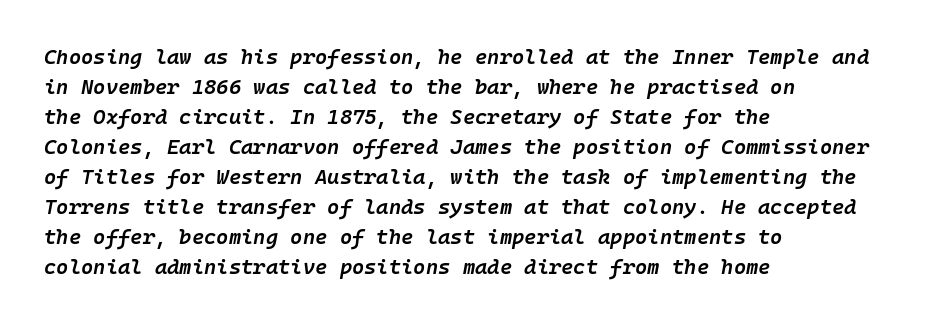
{"italic": "yes", "lean": "right", "slant_degrees": 10, "bold": "semi", "underline": "no", "align": "left", "line_spacing": "normal", "line_spacing_ratio": 1.43, "letter_spacing": "normal", "letter_spacing_em": 0.0, "glyph_px": 21}
